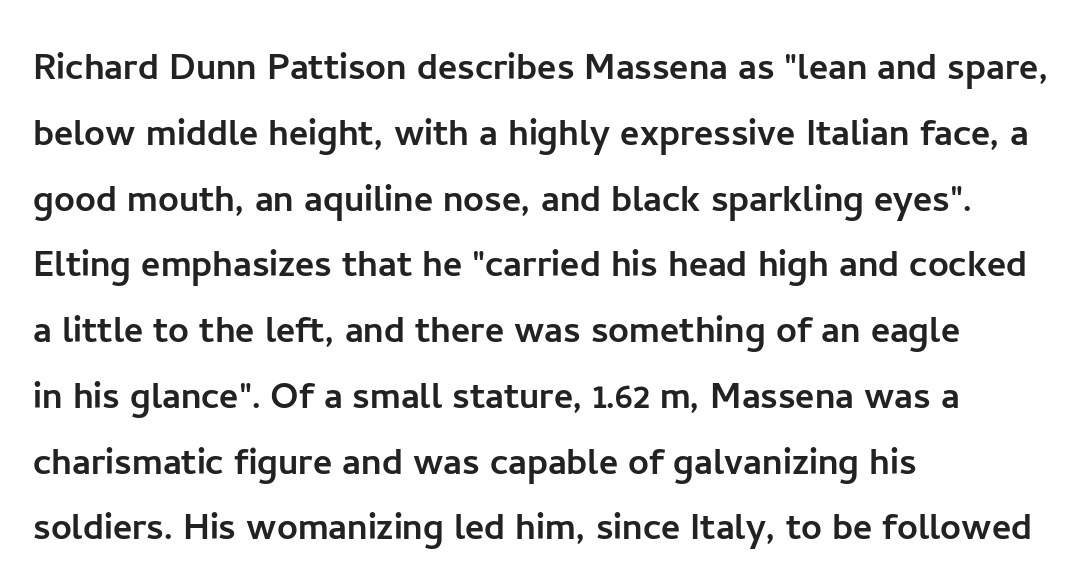
The block of text has a typical density, with ordinary space between rows. No italicization has been applied; the sample stays upright. The passage shown is typeset with a sans-serif family. Line beginnings align vertically; line endings do not. Students, note that the glyphs here touch the page at normal intervals. The space beneath each line is pristine and unruled.
